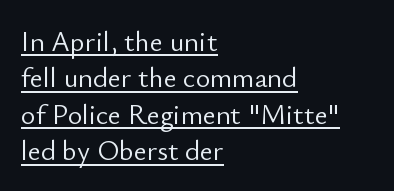
Q: Is the text bold? A: No.
Q: Is the text italic (slanted)? A: No, it is upright.
Q: Is the typeface a serif or a sans-serif typeface? A: Sans-serif.
Q: Is the text underlined? A: Yes.
Q: How is the paragraph aligned? A: Left-aligned.
Q: Is the spacing between letters normal or unusually wide? A: Normal.
Q: Is the spacing between lines tight, normal or loose? A: Normal.
Q: Width (condensed, normal, or wide)? A: Normal.
Q: Stroke contrast? A: Low.
Q: x-height? A: Small.
Q: Monospaced? A: No.
